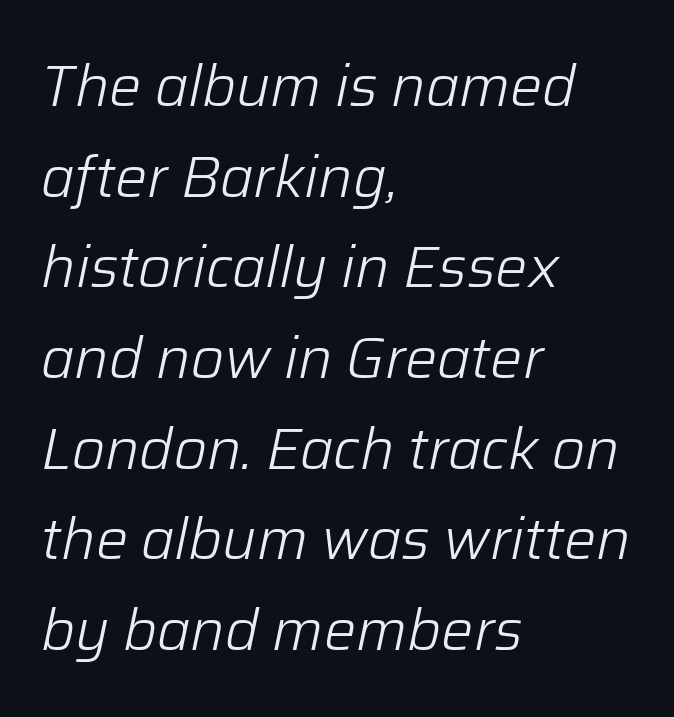
{"italic": "yes", "lean": "right", "slant_degrees": 12, "bold": "no", "weight": "light", "width": "normal", "stroke_contrast": "low", "x_height": "medium", "monospaced": "no", "underline": "no", "align": "left", "line_spacing": "normal", "line_spacing_ratio": 1.59, "letter_spacing": "normal", "letter_spacing_em": 0.0, "glyph_px": 57}
